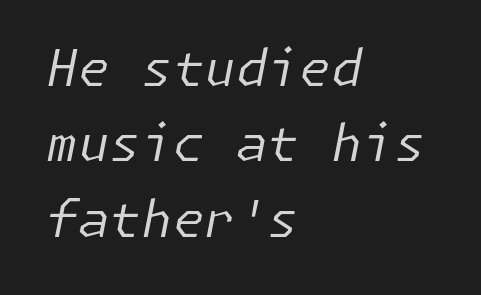
Regular leading. The passage shown has conventional tracking throughout. One-word summary of the alignment: left. Anything drawn beneath the words? Only blank space. Compared with ordinary roman type, these characters are visibly tilted. No extra ink here — the face is not bold.
